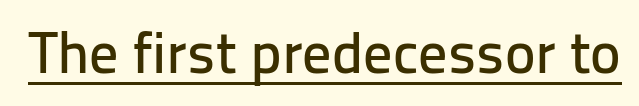
Tracking value appears to be zero — textbook default spacing. This rendering features underlined lettering. No feet cap the strokes, marking this as sans-serif type. This is roman type, the default non-slanted kind. These lines are rendered in a variable-pitch font.
